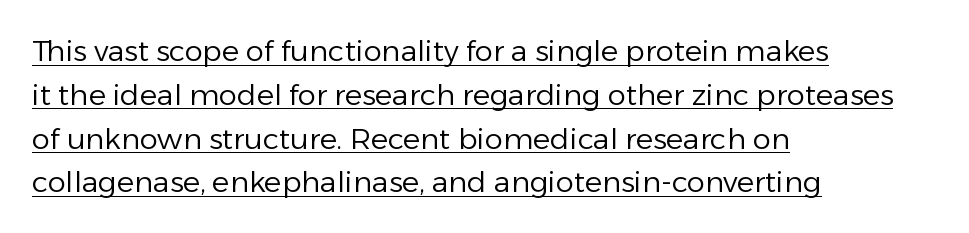
Q: Is the text bold? A: No.
Q: Is the text italic (slanted)? A: No, it is upright.
Q: Is the typeface a serif or a sans-serif typeface? A: Sans-serif.
Q: Is the text underlined? A: Yes.
Q: How is the paragraph aligned? A: Left-aligned.
Q: Is the spacing between letters normal or unusually wide? A: Normal.
Q: Is the spacing between lines tight, normal or loose? A: Normal.
Q: Width (condensed, normal, or wide)? A: Normal.
Q: Stroke contrast? A: Low.
Q: x-height? A: Medium.
Q: Monospaced? A: No.
